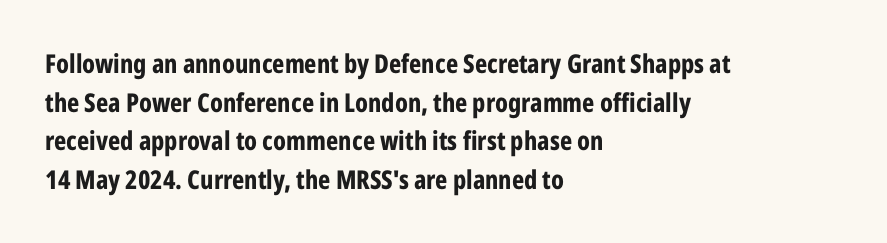
Q: Is the text bold? A: Yes.
Q: Is the text italic (slanted)? A: No, it is upright.
Q: Is the text underlined? A: No.
Q: How is the paragraph aligned? A: Left-aligned.
Q: Is the spacing between letters normal or unusually wide? A: Normal.
Q: Is the spacing between lines tight, normal or loose? A: Normal.
